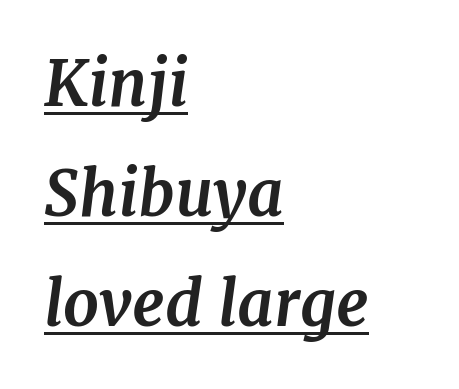
{"serif": "yes", "italic": "yes", "lean": "right", "slant_degrees": 7, "bold": "yes", "weight": "bold", "width": "normal", "stroke_contrast": "medium", "x_height": "medium", "monospaced": "no", "underline": "yes", "align": "left", "line_spacing_ratio": 1.75, "letter_spacing": "normal", "letter_spacing_em": 0.0, "glyph_px": 63}
